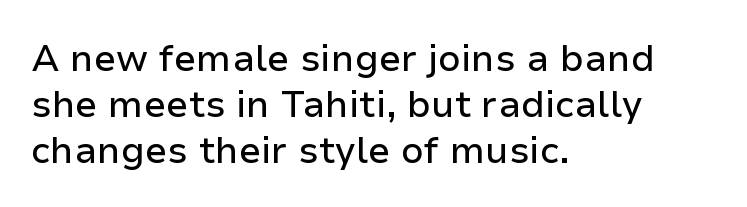
The image shows 37 px sans-serif type, upright; set left-aligned, normal line spacing (1.25x), normal letter spacing, not underlined; low stroke contrast and a medium x-height.
